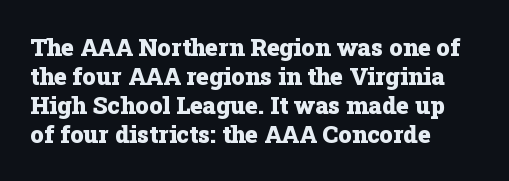
Q: Is the text bold? A: Yes.
Q: Is the text italic (slanted)? A: No, it is upright.
Q: Is the text underlined? A: No.
Q: How is the paragraph aligned? A: Left-aligned.
Q: Is the spacing between letters normal or unusually wide? A: Normal.
